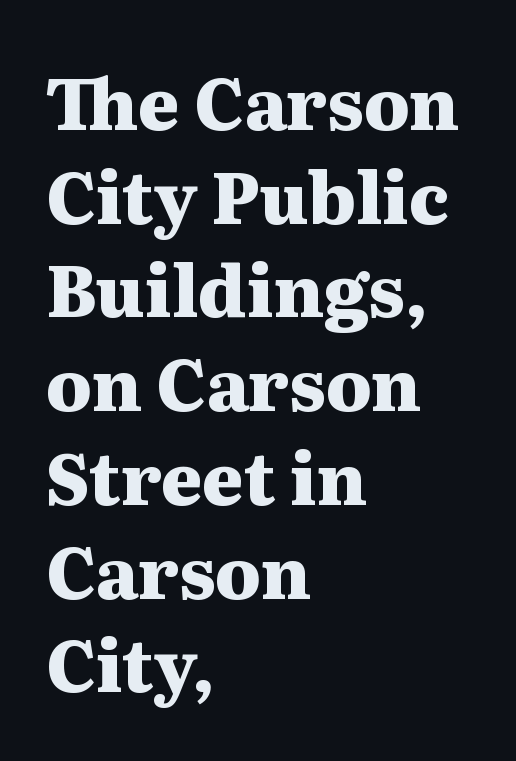
Check where the strokes stop: tiny serifs finish them off. Does the lettering tilt? It doesn't — this is upright. A classic flush-left, rag-right setting is used for this passage. Descenders are the only things crossing below the line.
